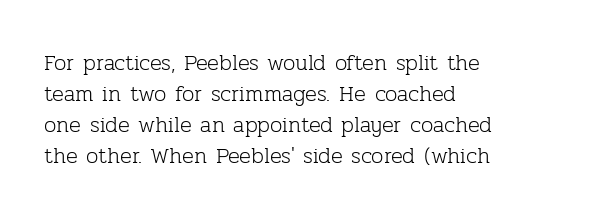
The image shows 22 px text type, upright; set left-aligned, normal line spacing (1.41x), normal letter spacing, not underlined.
